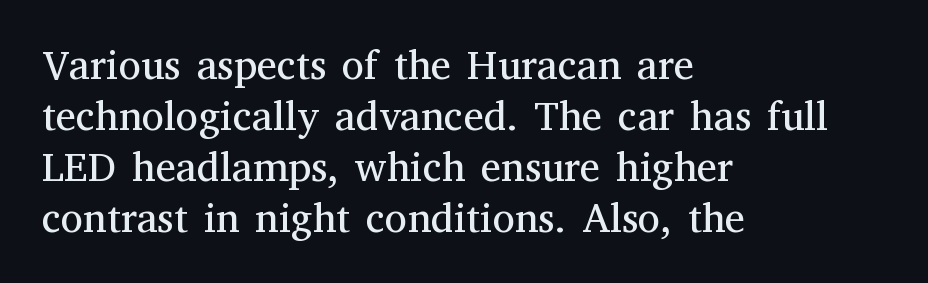
Q: Is the text bold? A: No.
Q: Is the text italic (slanted)? A: No, it is upright.
Q: Is the typeface a serif or a sans-serif typeface? A: Serif.
Q: Is the text underlined? A: No.
Q: How is the paragraph aligned? A: Left-aligned.
Q: Is the spacing between letters normal or unusually wide? A: Normal.
Q: Width (condensed, normal, or wide)? A: Normal.
Q: Stroke contrast? A: Medium.
Q: x-height? A: Medium.
Q: Monospaced? A: No.
